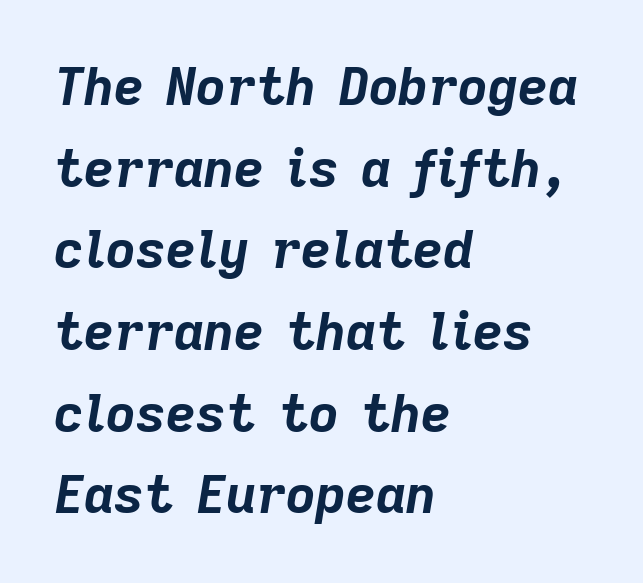
No word sits above an underline. Baseline-to-baseline distance is the conventional proportion of letter height. Reading down the block, your eye returns to a fixed left position each line. Words appear dense and cohesive because spacing is normal. Yep, that's italic — everything's leaning. Here the designer chose a conventional face with non-uniform glyph widths.
